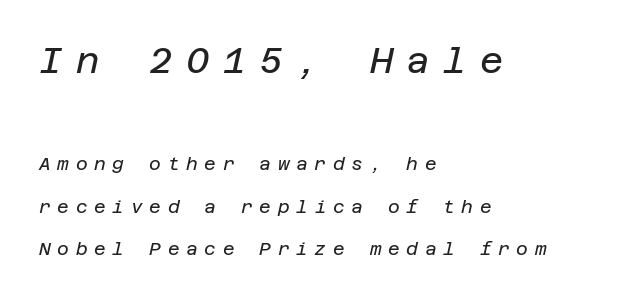
Q: Is the text bold? A: No.
Q: Is the text italic (slanted)? A: Yes, it leans right by about 12 degrees.
Q: Is the text underlined? A: No.
Q: How is the paragraph aligned? A: Left-aligned.
Q: Is the spacing between letters normal or unusually wide? A: Unusually wide.
Q: Is the spacing between lines tight, normal or loose? A: Loose.
Q: Which block of text is set in a larger size, the first (top) or the second (bottom)? A: The first (top) one.
Q: Width (condensed, normal, or wide)? A: Normal.
Q: Stroke contrast? A: Low.
Q: x-height? A: Large.
